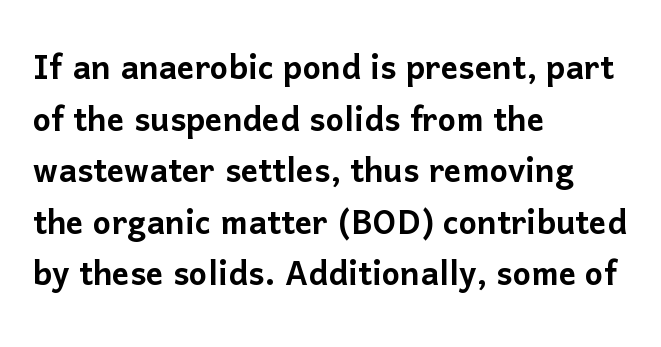
Casual observation: everything's shoved over to the left. The passage shown is typed in a proportional face where columns would drift. Any mark beneath the type? The region is blank. Type style note: lacks serifs. Posture: upright roman.
